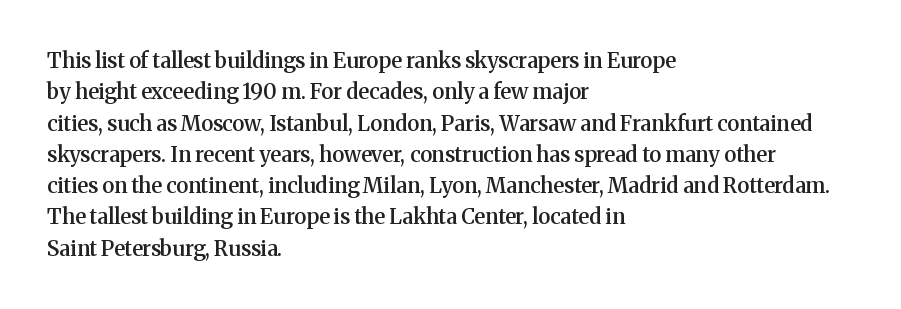
The image shows 21 px text type, upright; set left-aligned, normal line spacing (1.49x), normal letter spacing, not underlined.
